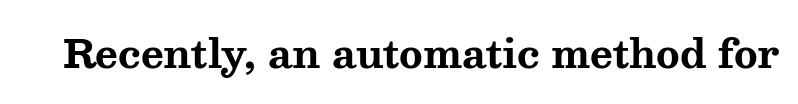
Q: Is the text bold? A: Yes.
Q: Is the text italic (slanted)? A: No, it is upright.
Q: Is the typeface a serif or a sans-serif typeface? A: Serif.
Q: Is the text underlined? A: No.
Q: Is the spacing between letters normal or unusually wide? A: Normal.
Q: Width (condensed, normal, or wide)? A: Wide.
Q: Stroke contrast? A: Medium.
Q: x-height? A: Medium.
Q: Monospaced? A: No.
